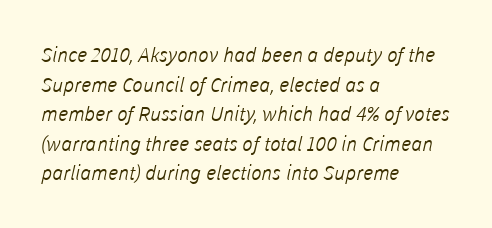
The image shows 20 px text type; set left-aligned, normal line spacing (1.48x), normal letter spacing, not underlined.
